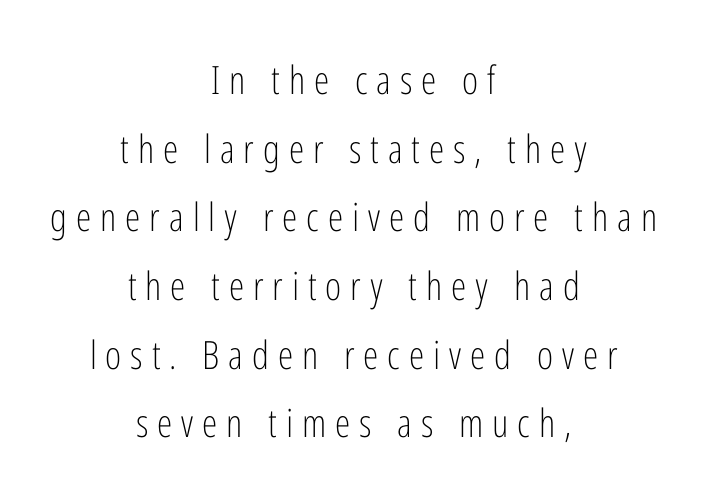
Q: Is the text bold? A: No.
Q: Is the text italic (slanted)? A: No, it is upright.
Q: Is the typeface a serif or a sans-serif typeface? A: Sans-serif.
Q: Is the text underlined? A: No.
Q: How is the paragraph aligned? A: Centered.
Q: Is the spacing between letters normal or unusually wide? A: Unusually wide.
Q: Width (condensed, normal, or wide)? A: Condensed.
Q: Stroke contrast? A: Low.
Q: x-height? A: Medium.
Q: Monospaced? A: No.
